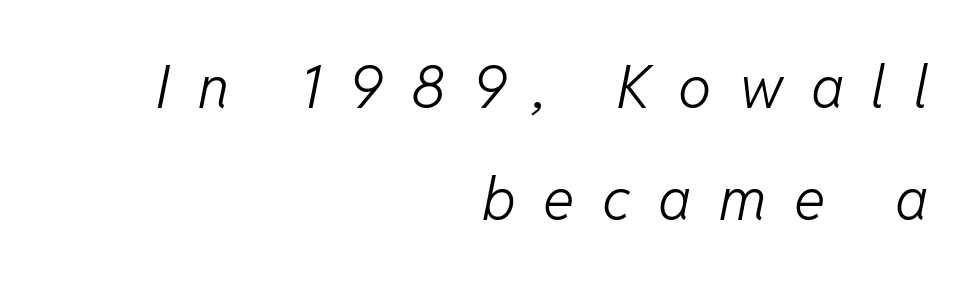
{"italic": "yes", "lean": "right", "slant_degrees": 11, "bold": "no", "weight": "light", "width": "normal", "stroke_contrast": "low", "x_height": "medium", "monospaced": "no", "underline": "no", "align": "right", "line_spacing": "loose", "line_spacing_ratio": 1.9, "letter_spacing": "wide", "letter_spacing_em": 0.47, "glyph_px": 59}
